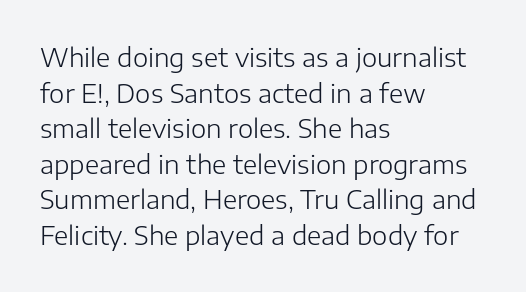
Q: Is the text bold? A: No.
Q: Is the text italic (slanted)? A: No, it is upright.
Q: Is the text underlined? A: No.
Q: How is the paragraph aligned? A: Left-aligned.
Q: Is the spacing between letters normal or unusually wide? A: Normal.
Q: Is the spacing between lines tight, normal or loose? A: Normal.
